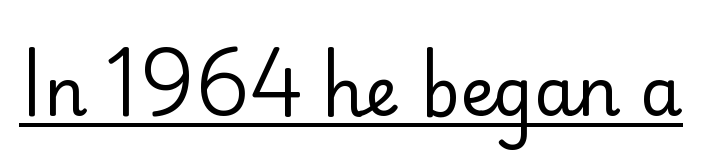
Q: Is the text bold? A: No.
Q: Is the text italic (slanted)? A: No, it is upright.
Q: Is the typeface a serif or a sans-serif typeface? A: Sans-serif.
Q: Is the text underlined? A: Yes.
Q: Is the spacing between letters normal or unusually wide? A: Normal.
Q: Width (condensed, normal, or wide)? A: Normal.
Q: Stroke contrast? A: Low.
Q: x-height? A: Small.
Q: Monospaced? A: No.
